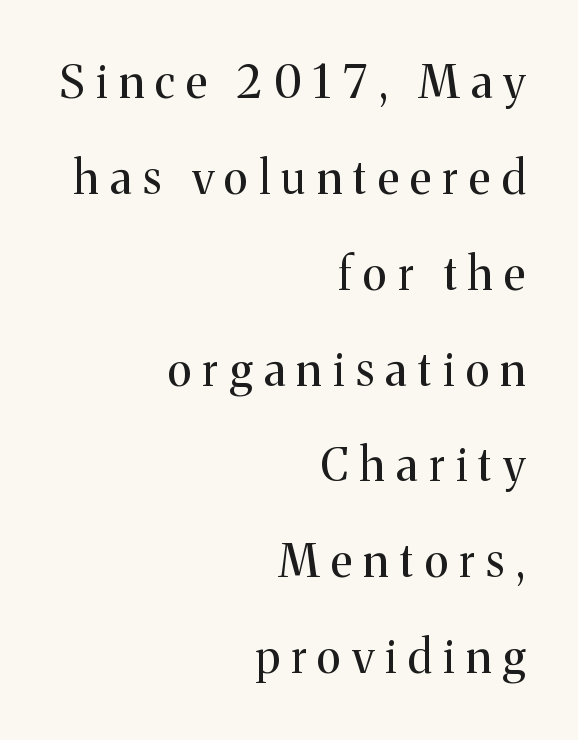
Observe the serifs anchoring each vertical stroke in this sample. These lines have a slow, spaced-out rhythm from letter to letter. These lines are rendered in a variable-pitch font. Is the stroke heavy? The answer is a plain regular-or-lighter.
